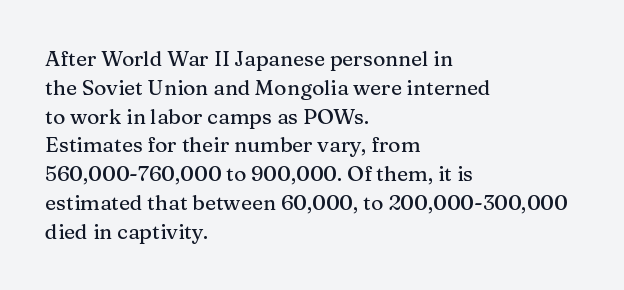
The image shows 21 px text type, upright; set left-aligned, normal line spacing (1.37x), normal letter spacing, not underlined.
